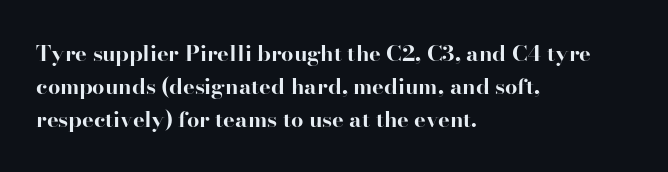
Q: Is the text bold? A: Yes.
Q: Is the text italic (slanted)? A: No, it is upright.
Q: Is the text underlined? A: No.
Q: How is the paragraph aligned? A: Left-aligned.
Q: Is the spacing between letters normal or unusually wide? A: Normal.
Q: Is the spacing between lines tight, normal or loose? A: Normal.
